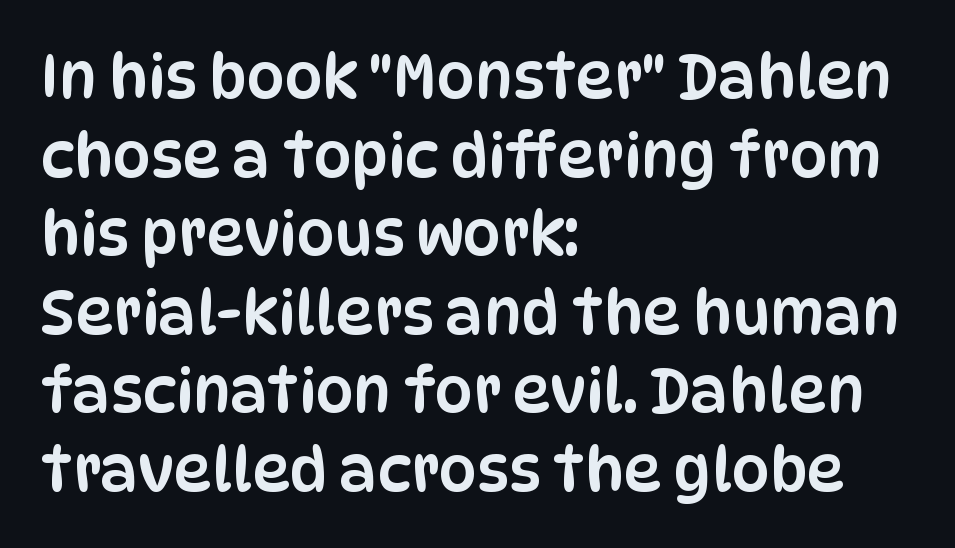
{"serif": "no", "italic": "no", "width": "condensed", "stroke_contrast": "low", "x_height": "large", "monospaced": "no", "underline": "no", "align": "left", "line_spacing": "normal", "line_spacing_ratio": 1.31, "letter_spacing": "normal", "letter_spacing_em": 0.0, "glyph_px": 60}
